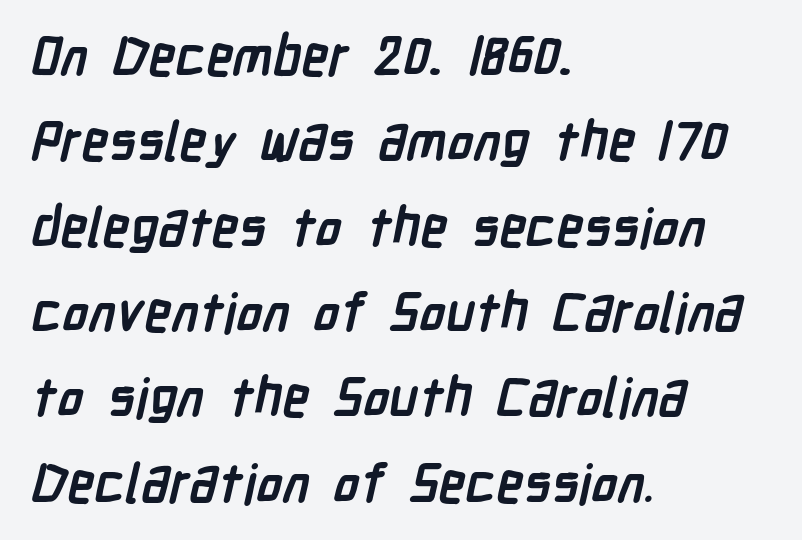
The image shows 54 px semibold, condensed sans-serif type; set left-aligned, normal line spacing (1.58x), normal letter spacing, not underlined; low stroke contrast and a medium x-height.
